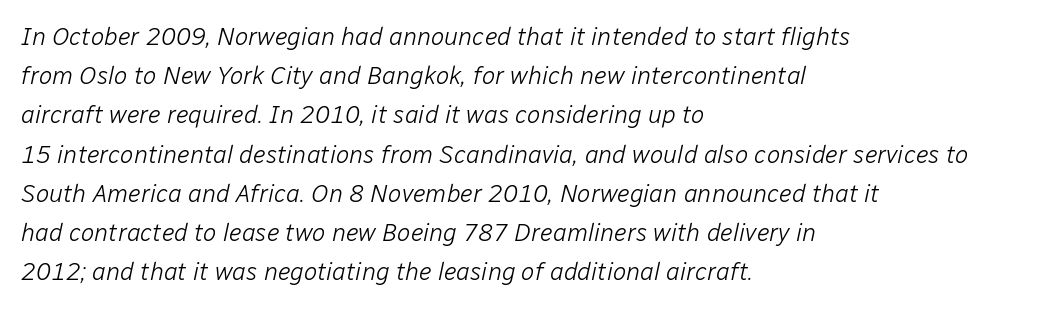
{"italic": "yes", "lean": "right", "slant_degrees": 12, "bold": "no", "underline": "no", "align": "left", "line_spacing": "normal", "line_spacing_ratio": 1.57, "letter_spacing": "normal", "letter_spacing_em": 0.0, "glyph_px": 25}
